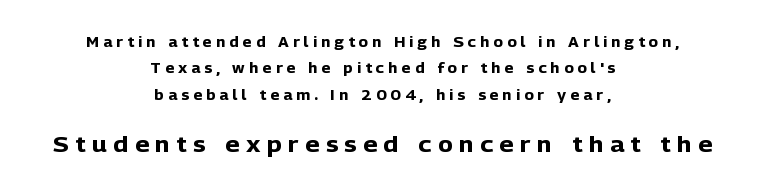
Q: Is the text bold? A: Yes.
Q: Is the text italic (slanted)? A: No, it is upright.
Q: Is the text underlined? A: No.
Q: How is the paragraph aligned? A: Centered.
Q: Is the spacing between letters normal or unusually wide? A: Unusually wide.
Q: Which block of text is set in a larger size, the first (top) or the second (bottom)? A: The second (bottom) one.
